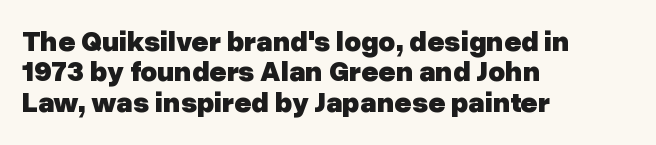
Decoration check: the copy has no underline. This sample has the flowing, uneven cadence of proportional lettering. Casual observation: everything's shoved over to the left. The letters sit at their default tracking, neither squeezed nor spread.
